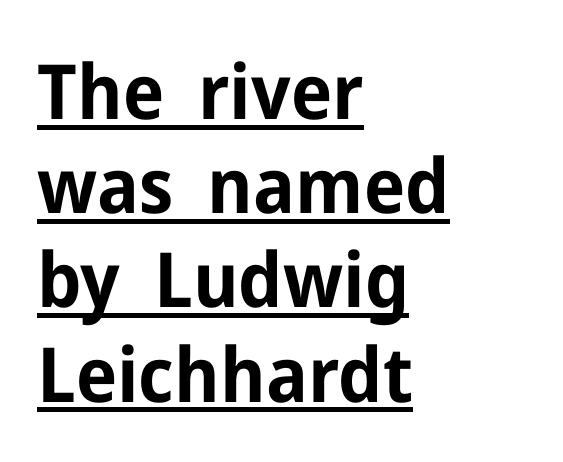
{"serif": "no", "italic": "no", "bold": "yes", "weight": "bold", "width": "normal", "stroke_contrast": "low", "x_height": "medium", "monospaced": "no", "underline": "yes", "align": "left", "line_spacing_ratio": 1.24, "letter_spacing": "normal", "letter_spacing_em": 0.0, "glyph_px": 76}
